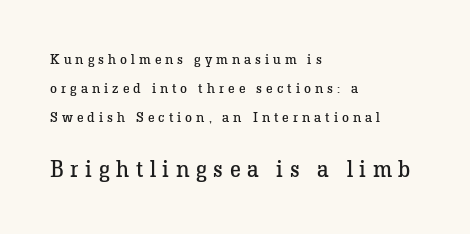
Clear beneath every line of the passage. Caption: face not bold, strokes unweighted. Typeset ragged right — the left edge is the straight one. Nope, not italic — everything's standing straight. These lines have a slow, spaced-out rhythm from letter to letter.
